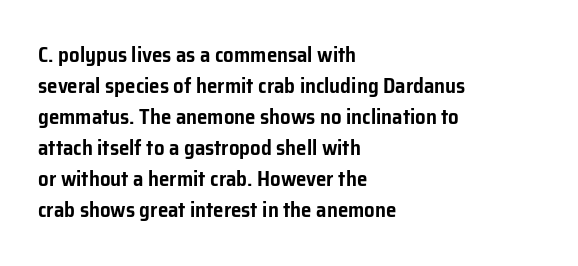
The image shows 21 px text type, upright; set left-aligned, normal line spacing (1.48x), normal letter spacing, not underlined.
